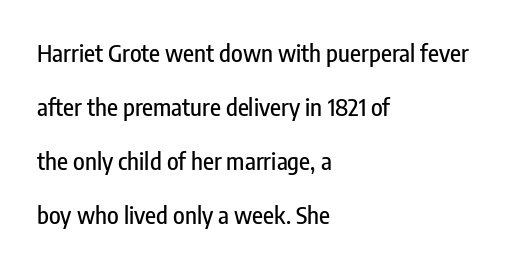
Q: Is the text italic (slanted)? A: No, it is upright.
Q: Is the text underlined? A: No.
Q: How is the paragraph aligned? A: Left-aligned.
Q: Is the spacing between letters normal or unusually wide? A: Normal.
Q: Is the spacing between lines tight, normal or loose? A: Loose.
